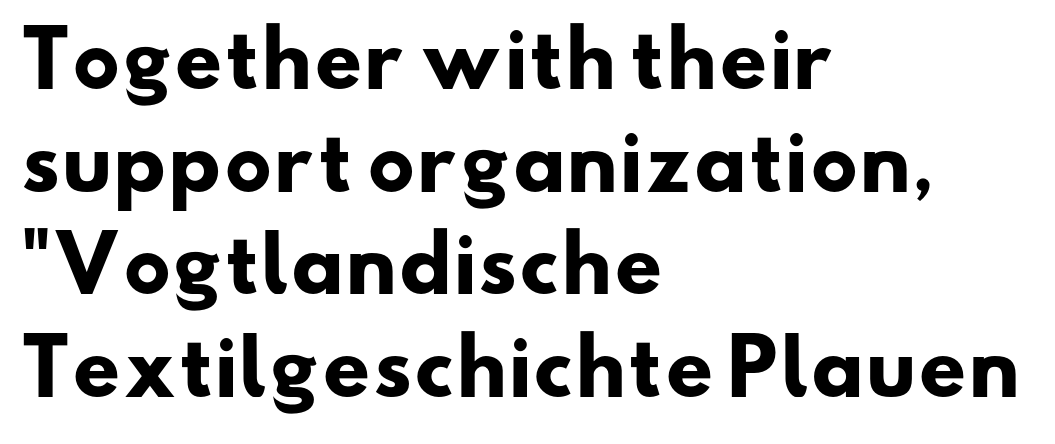
Q: Is the text bold? A: Yes.
Q: Is the typeface a serif or a sans-serif typeface? A: Sans-serif.
Q: Is the text underlined? A: No.
Q: How is the paragraph aligned? A: Left-aligned.
Q: Is the spacing between letters normal or unusually wide? A: Normal.
Q: Is the spacing between lines tight, normal or loose? A: Normal.
Q: Width (condensed, normal, or wide)? A: Wide.
Q: Stroke contrast? A: Low.
Q: x-height? A: Small.
Q: Monospaced? A: No.
